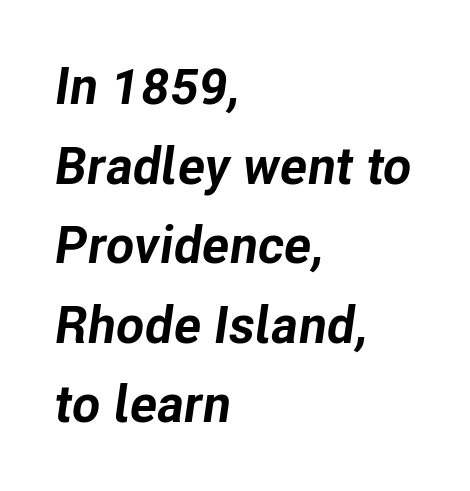
{"italic": "yes", "lean": "right", "slant_degrees": 8, "bold": "yes", "weight": "bold", "width": "normal", "stroke_contrast": "low", "x_height": "medium", "monospaced": "no", "underline": "no", "align": "left", "line_spacing": "normal", "line_spacing_ratio": 1.53, "letter_spacing": "normal", "letter_spacing_em": 0.0, "glyph_px": 52}
